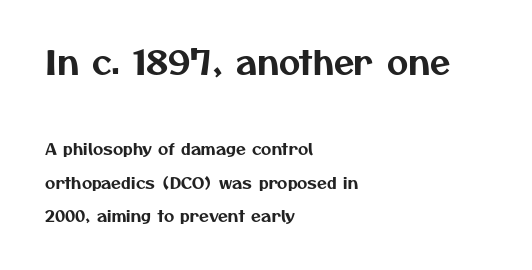
Q: Is the typeface a serif or a sans-serif typeface? A: Sans-serif.
Q: Is the text underlined? A: No.
Q: How is the paragraph aligned? A: Left-aligned.
Q: Is the spacing between letters normal or unusually wide? A: Normal.
Q: Is the spacing between lines tight, normal or loose? A: Loose.
Q: Which block of text is set in a larger size, the first (top) or the second (bottom)? A: The first (top) one.
Q: Width (condensed, normal, or wide)? A: Normal.
Q: Stroke contrast? A: Medium.
Q: x-height? A: Medium.
Q: Monospaced? A: No.
